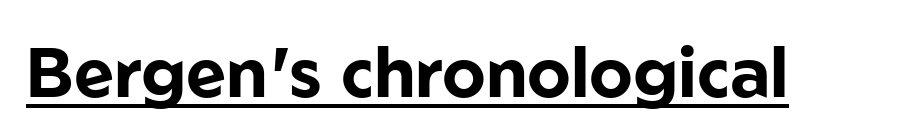
Q: Is the text bold? A: Yes.
Q: Is the text italic (slanted)? A: No, it is upright.
Q: Is the typeface a serif or a sans-serif typeface? A: Sans-serif.
Q: Is the text underlined? A: Yes.
Q: Is the spacing between letters normal or unusually wide? A: Normal.
Q: Width (condensed, normal, or wide)? A: Normal.
Q: Stroke contrast? A: Low.
Q: x-height? A: Medium.
Q: Monospaced? A: No.
